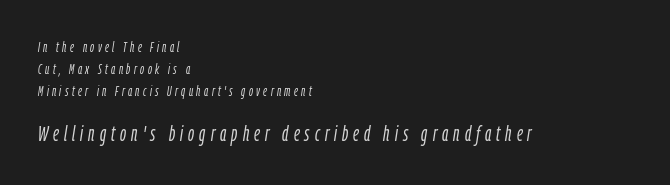
Q: Is the text bold? A: No.
Q: Is the text italic (slanted)? A: Yes, it leans right by about 9 degrees.
Q: Is the text underlined? A: No.
Q: How is the paragraph aligned? A: Left-aligned.
Q: Is the spacing between letters normal or unusually wide? A: Unusually wide.
Q: Is the spacing between lines tight, normal or loose? A: Normal.
Q: Which block of text is set in a larger size, the first (top) or the second (bottom)? A: The second (bottom) one.
